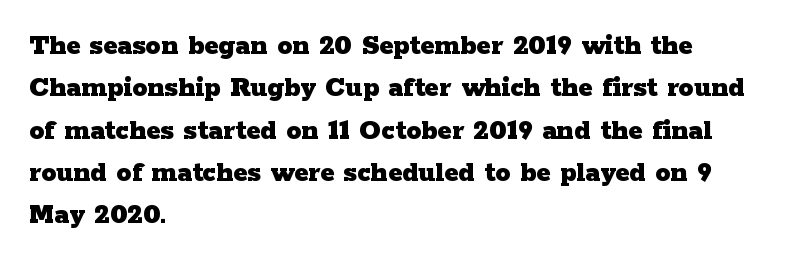
Q: Is the text bold? A: Yes.
Q: Is the text italic (slanted)? A: No, it is upright.
Q: Is the typeface a serif or a sans-serif typeface? A: Serif.
Q: Is the text underlined? A: No.
Q: How is the paragraph aligned? A: Left-aligned.
Q: Is the spacing between letters normal or unusually wide? A: Normal.
Q: Is the spacing between lines tight, normal or loose? A: Normal.
Q: Width (condensed, normal, or wide)? A: Wide.
Q: Stroke contrast? A: Low.
Q: x-height? A: Medium.
Q: Monospaced? A: No.
